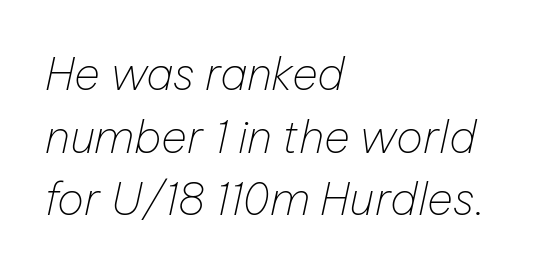
Q: Is the text bold? A: No.
Q: Is the text italic (slanted)? A: Yes, it leans right by about 12 degrees.
Q: Is the text underlined? A: No.
Q: How is the paragraph aligned? A: Left-aligned.
Q: Is the spacing between letters normal or unusually wide? A: Normal.
Q: Is the spacing between lines tight, normal or loose? A: Normal.
Q: Width (condensed, normal, or wide)? A: Normal.
Q: Stroke contrast? A: Low.
Q: x-height? A: Medium.
Q: Monospaced? A: No.
